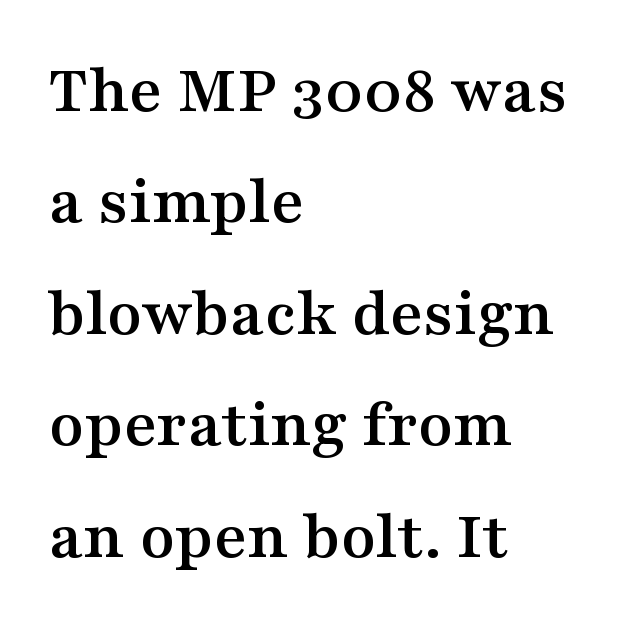
The image shows 71 px wide serif type, upright; set left-aligned, normal line spacing (1.57x), normal letter spacing, not underlined; medium stroke contrast and a medium x-height.
